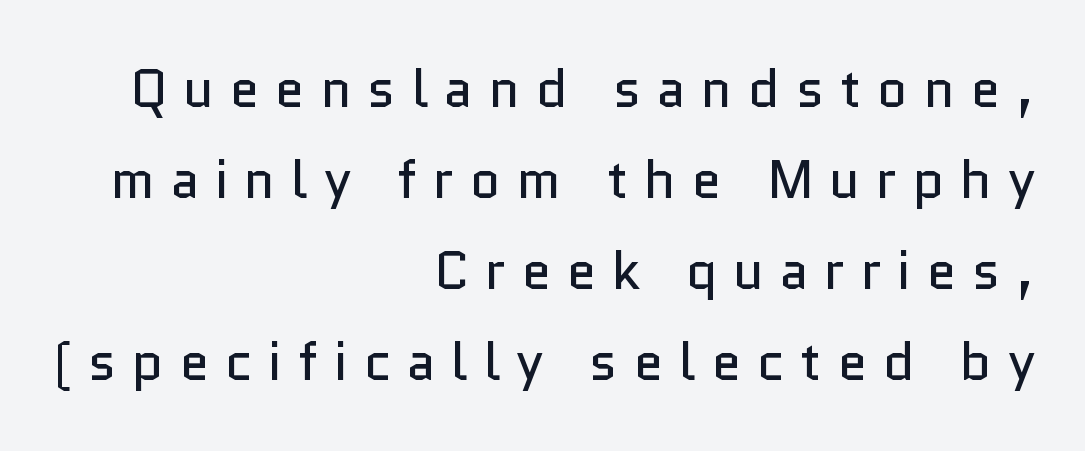
The image shows 53 px regular-weight sans-serif type, upright; set right-aligned, line spacing 1.72x, unusually wide letter spacing (+0.3 em), not underlined; low stroke contrast and a medium x-height.
